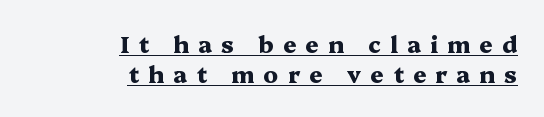
Q: Is the text bold? A: Yes.
Q: Is the text italic (slanted)? A: No, it is upright.
Q: Is the text underlined? A: Yes.
Q: How is the paragraph aligned? A: Right-aligned.
Q: Is the spacing between letters normal or unusually wide? A: Unusually wide.
Q: Is the spacing between lines tight, normal or loose? A: Normal.
